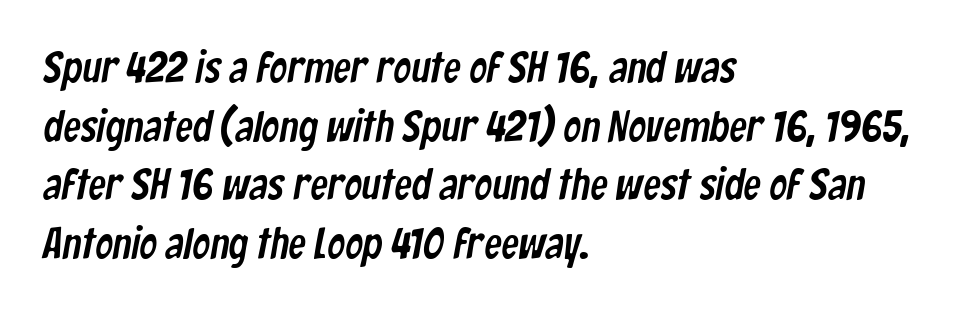
{"serif": "no", "width": "condensed", "stroke_contrast": "low", "x_height": "medium", "monospaced": "no", "underline": "no", "align": "left", "line_spacing": "normal", "line_spacing_ratio": 1.33, "letter_spacing": "normal", "letter_spacing_em": 0.0, "glyph_px": 44}
